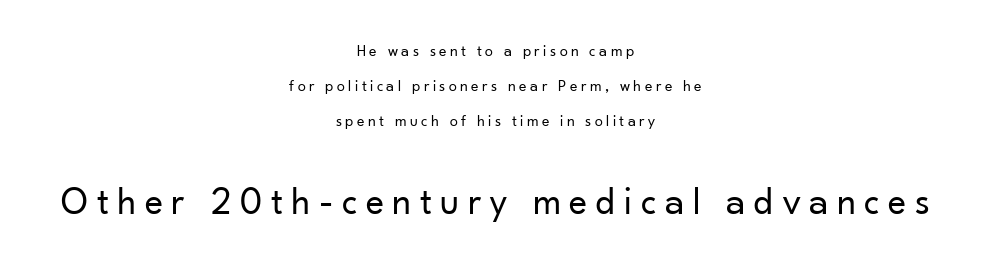
{"serif": "no", "italic": "no", "bold": "no", "weight": "regular", "width": "normal", "stroke_contrast": "low", "x_height": "small", "monospaced": "no", "underline": "no", "align": "center", "line_spacing": "loose", "line_spacing_ratio": 2.2, "letter_spacing": "wide", "letter_spacing_em": 0.22, "larger_block": "second", "size_ratio": 2.44, "glyph_px": 39}
